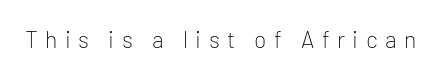
The letterforms sit at book weight or below. Letters rest on an invisible, unmarked baseline. You could only call the tracking loose — the letters float apart. Style check: upright.
